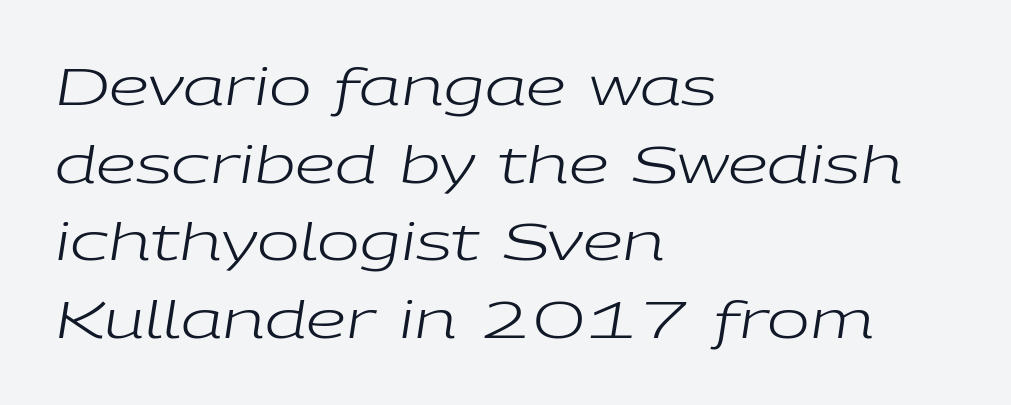
Decoration check: the copy has no underline. Notice how descenders clear the ascenders below comfortably — that's standard leading. Spacing verdict: proportional, widths tailored to each character. Stroke mass is kept to a normal reading level or below.
